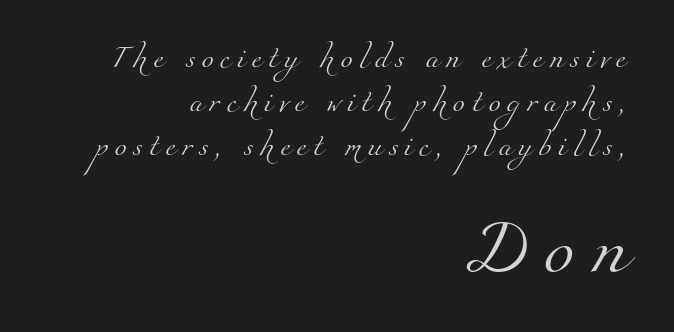
The image shows 56 px light serif type; set right-aligned, loose line spacing (2.0x), unusually wide letter spacing (+0.29 em), not underlined; the second (bottom) block is 2.55x larger; medium stroke contrast and a small x-height.
